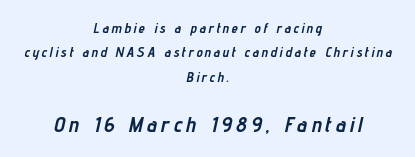
The image shows 22 px bold type, italic (leaning right); set centered, line spacing 1.74x, not underlined; the second (bottom) block is 1.57x larger.
